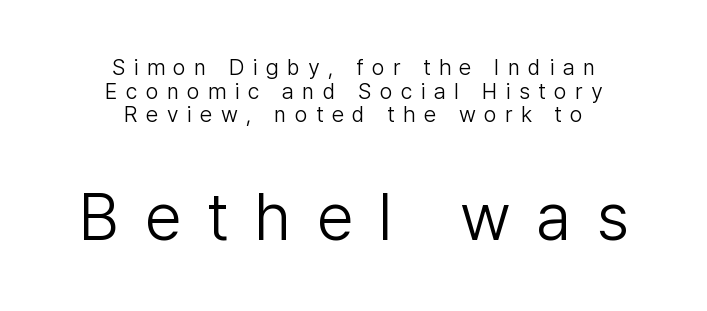
{"serif": "no", "italic": "no", "bold": "no", "weight": "light", "width": "normal", "stroke_contrast": "low", "x_height": "medium", "monospaced": "no", "underline": "no", "align": "center", "line_spacing": "tight", "line_spacing_ratio": 1.07, "letter_spacing": "wide", "letter_spacing_em": 0.39, "larger_block": "second", "size_ratio": 3.0, "glyph_px": 66}
